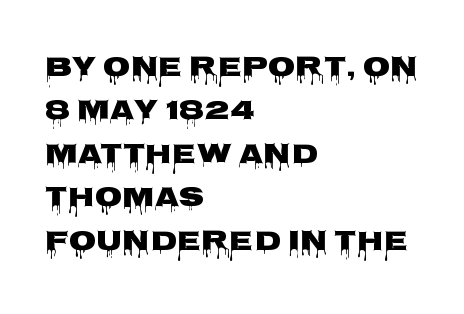
These lines are rendered in a variable-pitch font. The lines in this sample share a left origin and differ only in where they stop. The passage shown is typeset with a sans-serif family. Ordinary non-slanted type is in use. These lines keep a tight, regular rhythm from letter to letter. Check the space under the baseline: it is left empty.
